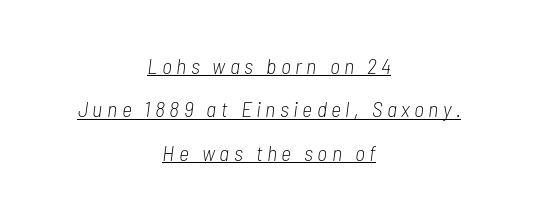
The image shows 22 px text type, italic (leaning right); set centered, loose line spacing (1.97x), unusually wide letter spacing (+0.2 em), underlined.
